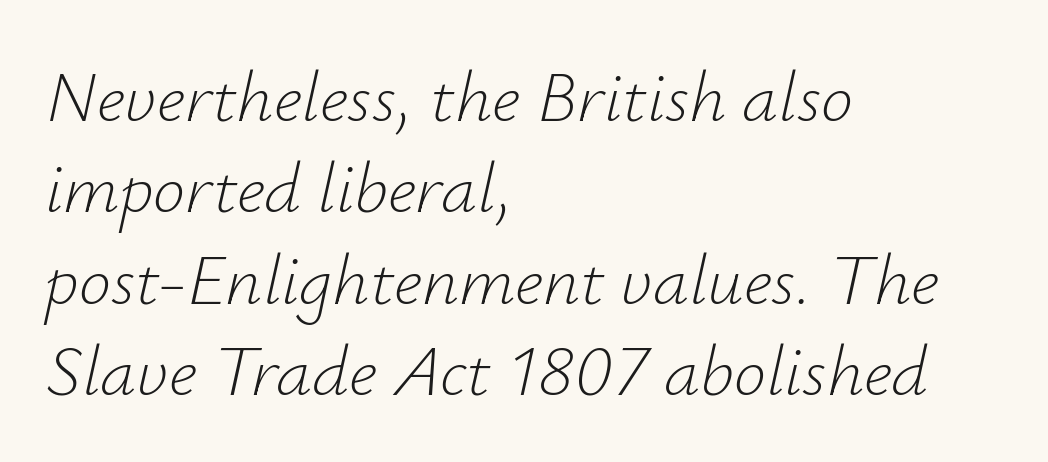
{"italic": "yes", "lean": "right", "slant_degrees": 12, "bold": "no", "weight": "light", "width": "normal", "stroke_contrast": "low", "x_height": "small", "monospaced": "no", "underline": "no", "align": "left", "line_spacing": "normal", "line_spacing_ratio": 1.27, "letter_spacing": "normal", "letter_spacing_em": 0.0, "glyph_px": 72}
